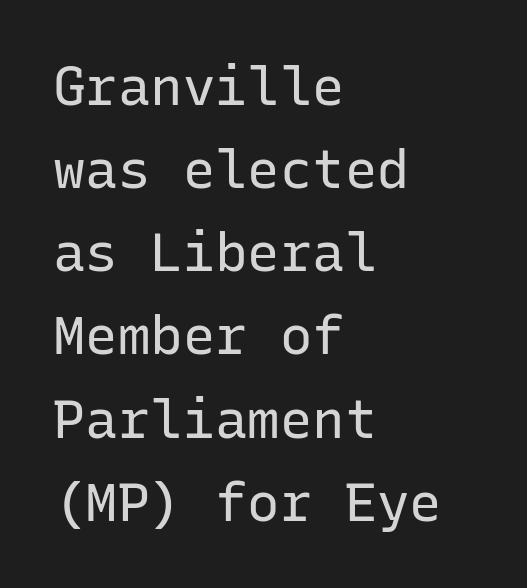
{"serif": "no", "italic": "no", "bold": "no", "weight": "regular", "width": "normal", "stroke_contrast": "low", "x_height": "medium", "monospaced": "yes", "underline": "no", "align": "left", "line_spacing": "normal", "line_spacing_ratio": 1.54, "letter_spacing": "normal", "letter_spacing_em": 0.0, "glyph_px": 54}
